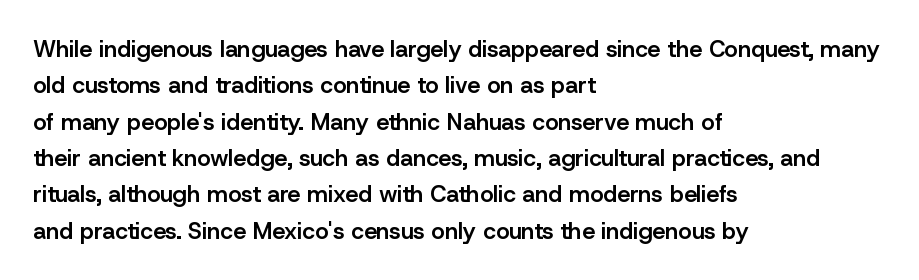
{"italic": "no", "bold": "semi", "underline": "no", "align": "left", "line_spacing": "normal", "line_spacing_ratio": 1.58, "letter_spacing": "normal", "letter_spacing_em": 0.0, "glyph_px": 23}
